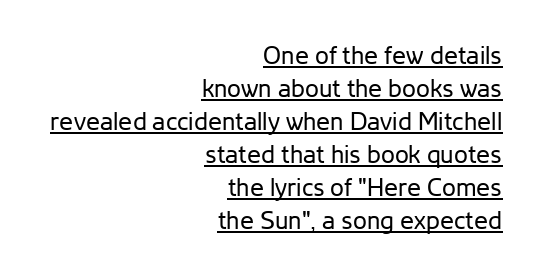
Does the leading feel generous? No, just average. A typographer would call this underscored text. Is the type heavy? It reads as light-to-regular instead. How are the letters spaced? Ordinarily, with no added tracking.
